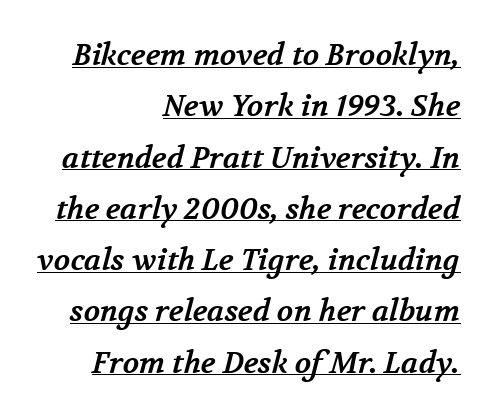
The face used here appears with an underline applied. Little horizontal feet cap the strokes, marking this as serif type. Observe the ordinary spacing: letters are neighbours, not strangers. The face used here is proportionally spaced, like ordinary book or web type. The typesetter chose a ragged-left arrangement here.
